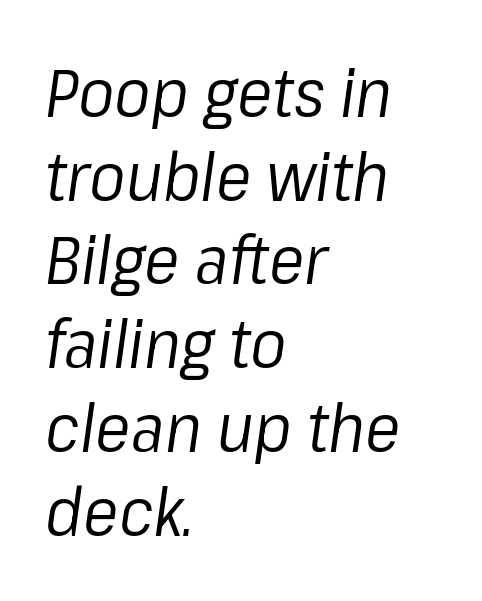
The image shows 67 px regular-weight type, italic (leaning right); set left-aligned, normal line spacing (1.25x), normal letter spacing, not underlined; low stroke contrast and a medium x-height.
